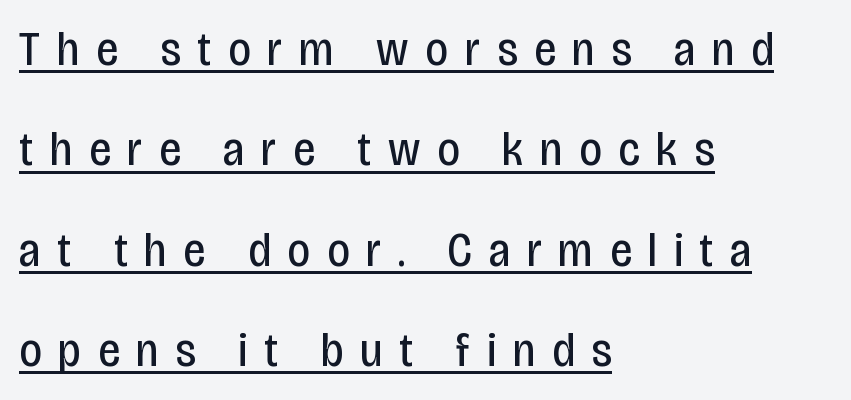
The image shows 49 px regular-weight, condensed sans-serif type, upright; set left-aligned, loose line spacing (2.05x), unusually wide letter spacing (+0.34 em), underlined; low stroke contrast and a large x-height.
